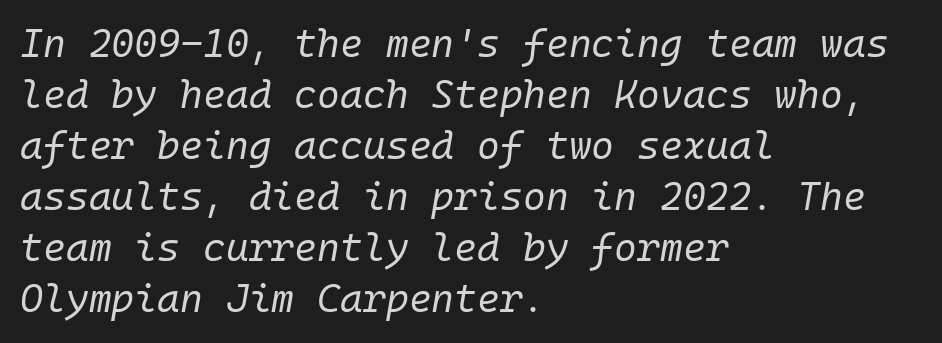
The image shows 39 px regular-weight type, italic (leaning right), monospaced; set left-aligned, normal line spacing (1.31x), normal letter spacing, not underlined; low stroke contrast and a medium x-height.
